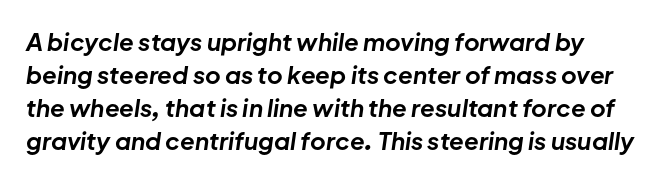
Q: Is the text bold? A: Yes.
Q: Is the text italic (slanted)? A: Yes, it leans right by about 8 degrees.
Q: Is the text underlined? A: No.
Q: Is the spacing between letters normal or unusually wide? A: Normal.
Q: Is the spacing between lines tight, normal or loose? A: Normal.
